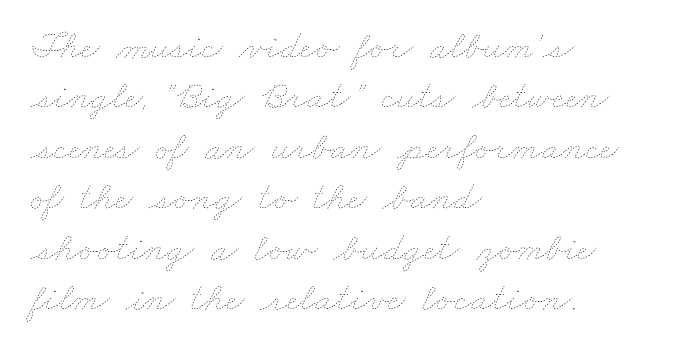
There is no visible air inserted between adjacent glyphs. The compositor pushed each line to the left boundary. Think of a printed novel: that variable character pitch is what you see here. The passage shown stacks its lines at a standard gap.
